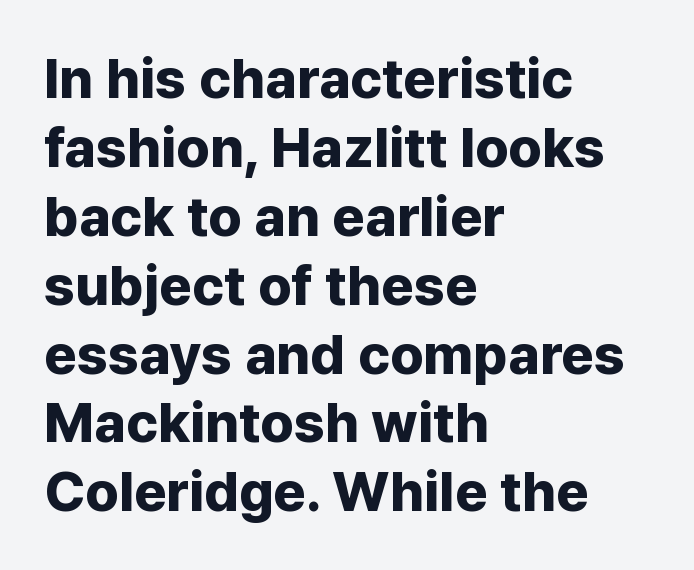
{"serif": "no", "italic": "no", "bold": "yes", "weight": "bold", "width": "normal", "stroke_contrast": "low", "x_height": "medium", "monospaced": "no", "underline": "no", "align": "left", "line_spacing_ratio": 1.23, "letter_spacing": "normal", "letter_spacing_em": 0.0, "glyph_px": 56}
